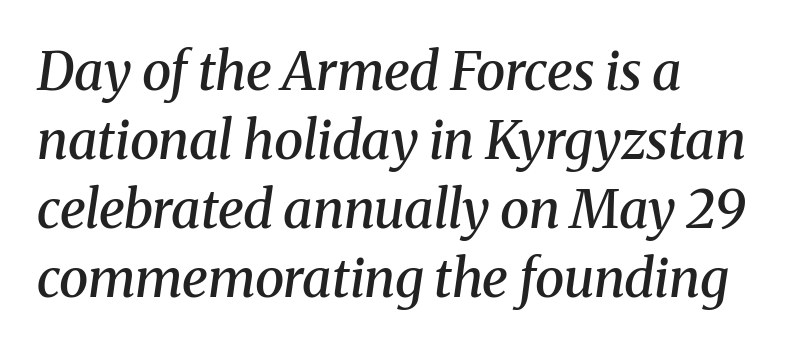
The image shows 53 px semibold serif type, italic (leaning right); set normal line spacing (1.3x), normal letter spacing, not underlined; medium stroke contrast and a medium x-height.
